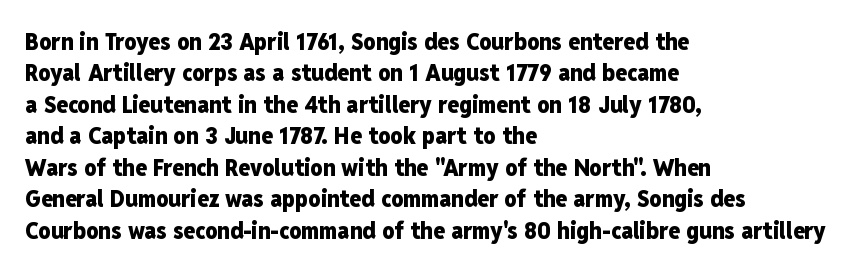
The image shows 24 px bold type, upright; set left-aligned, normal line spacing (1.31x), normal letter spacing, not underlined.
